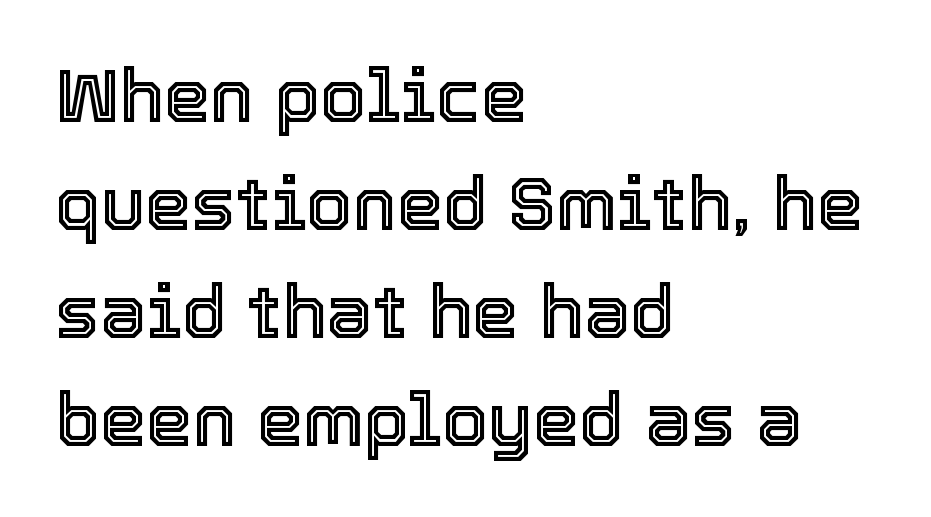
{"italic": "no", "width": "normal", "x_height": "medium", "monospaced": "no", "underline": "no", "align": "left", "line_spacing": "normal", "line_spacing_ratio": 1.46, "letter_spacing": "normal", "letter_spacing_em": 0.0, "glyph_px": 74}
